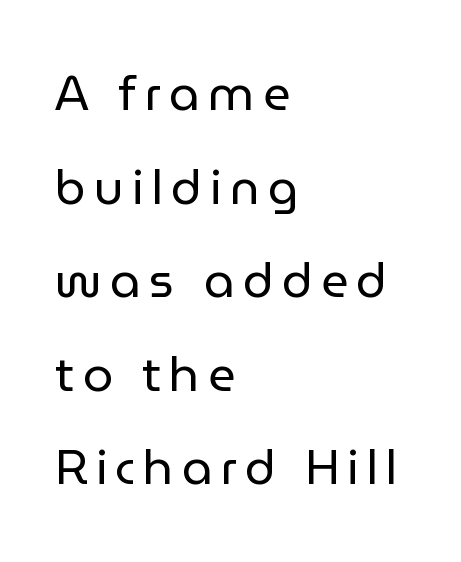
The image shows 48 px regular-weight sans-serif type, upright; set left-aligned, loose line spacing (1.95x), not underlined; low stroke contrast and a medium x-height.
